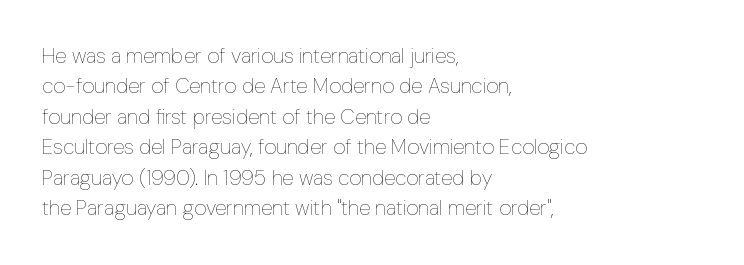
The image shows 21 px text type, upright; set left-aligned, normal line spacing (1.45x), normal letter spacing, not underlined.
